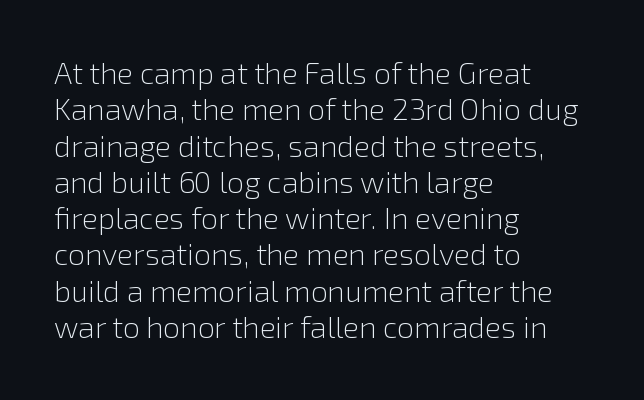
The image shows 30 px light sans-serif type, upright; set left-aligned, line spacing 1.21x, normal letter spacing, not underlined; a medium x-height.
